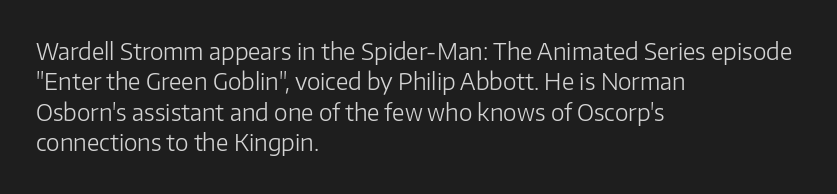
The image shows 23 px text type, upright; set left-aligned, normal line spacing (1.32x), normal letter spacing, not underlined.
